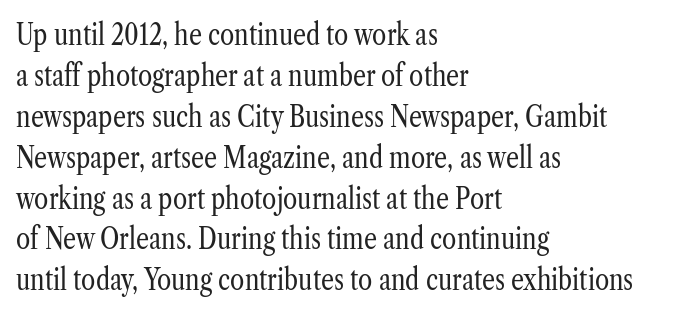
{"serif": "yes", "italic": "no", "bold": "no", "weight": "regular", "width": "condensed", "stroke_contrast": "low", "x_height": "medium", "monospaced": "no", "underline": "no", "align": "left", "line_spacing": "normal", "line_spacing_ratio": 1.41, "letter_spacing": "normal", "letter_spacing_em": 0.0, "glyph_px": 29}
